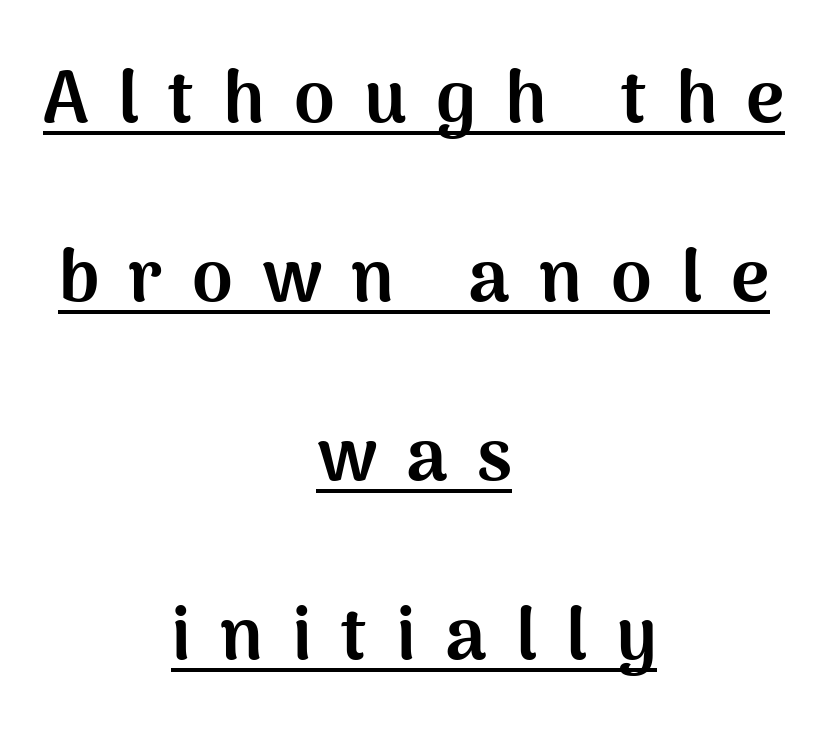
In terms of letterspacing, this is a distinctly airy, spread setting. A typesetter would mark this as roman, not italic. Each glyph is drawn with heavy, bold strokes. These lines are centered, leaving both edges ragged. In terms of leading, this rendering errs on the spacious side. The rendering shows plain stroke endings on the letterforms — a sans-serif design.
